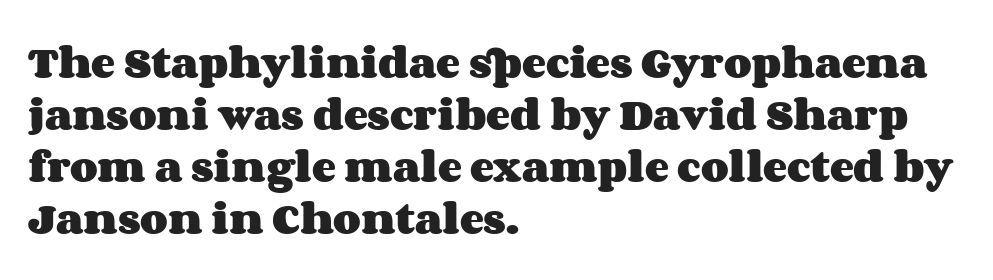
The image shows 36 px heavy, wide type, upright; set left-aligned, normal line spacing (1.44x), normal letter spacing, not underlined; medium stroke contrast and a large x-height.
